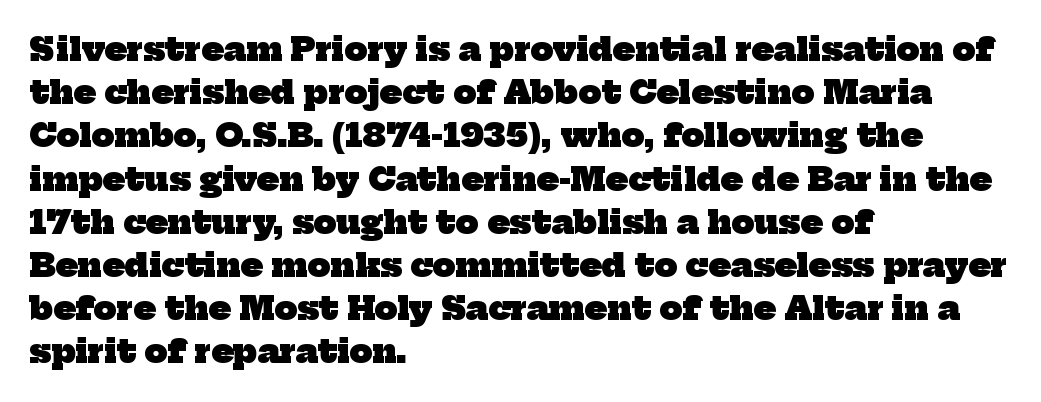
The image shows 32 px heavy serif type; set left-aligned, normal line spacing (1.35x), normal letter spacing, not underlined; low stroke contrast and a medium x-height.
